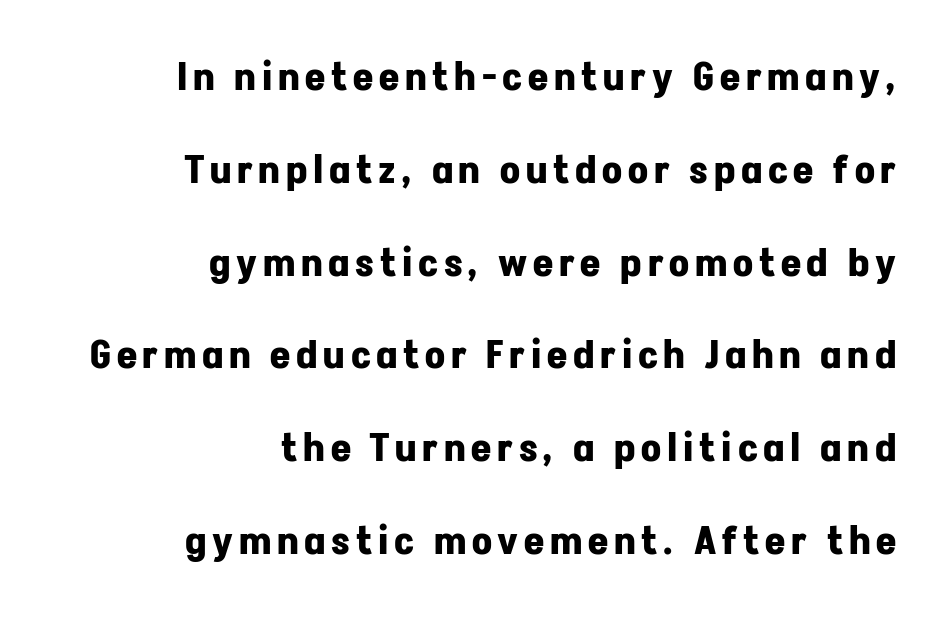
Successive baselines arrive slowly, with a big drop between each. The axis of the letterforms is exactly vertical. Glance below the letters and you will spot only blank space. Emphasis by weight is at full strength: bold. Is this a fixed-width face? No — the glyphs have proportional, varying widths. This is sans-serif lettering, the kind often seen on screens and signage.
